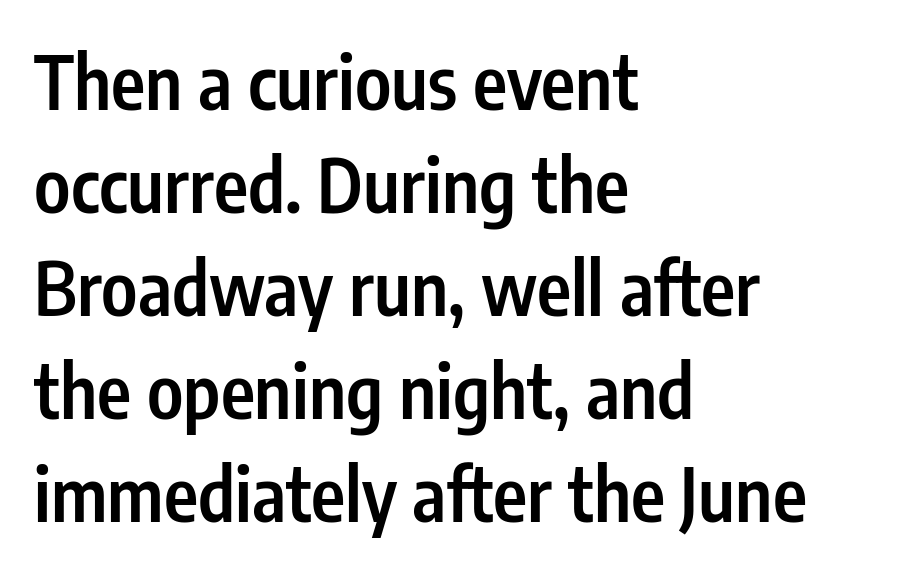
Q: Is the text bold? A: Semi-bold.
Q: Is the text italic (slanted)? A: No, it is upright.
Q: Is the typeface a serif or a sans-serif typeface? A: Sans-serif.
Q: Is the text underlined? A: No.
Q: How is the paragraph aligned? A: Left-aligned.
Q: Is the spacing between letters normal or unusually wide? A: Normal.
Q: Is the spacing between lines tight, normal or loose? A: Normal.
Q: Width (condensed, normal, or wide)? A: Condensed.
Q: Stroke contrast? A: Low.
Q: x-height? A: Medium.
Q: Monospaced? A: No.
